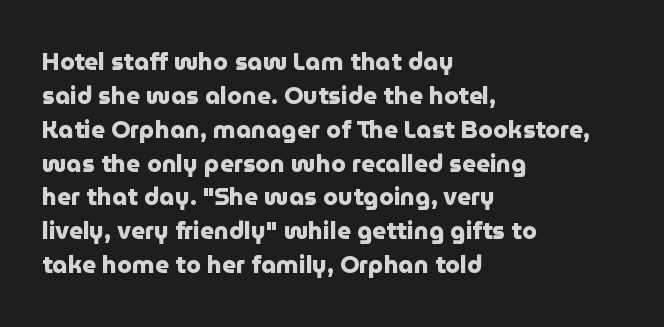
Q: Is the text bold? A: Yes.
Q: Is the text italic (slanted)? A: No, it is upright.
Q: Is the text underlined? A: No.
Q: How is the paragraph aligned? A: Left-aligned.
Q: Is the spacing between letters normal or unusually wide? A: Normal.
Q: Is the spacing between lines tight, normal or loose? A: Normal.
